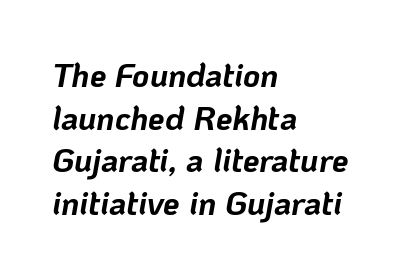
Lines of text with bare space underneath. Slanted lettering throughout. You could not count columns in this text — the font is proportionally spaced. The tracking reads as untouched default to a designer's eye. This is heavy type, rendered in bold.
